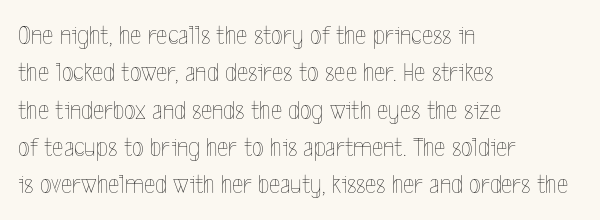
Q: Is the text bold? A: No.
Q: Is the text italic (slanted)? A: No, it is upright.
Q: Is the text underlined? A: No.
Q: How is the paragraph aligned? A: Left-aligned.
Q: Is the spacing between letters normal or unusually wide? A: Normal.
Q: Is the spacing between lines tight, normal or loose? A: Normal.
